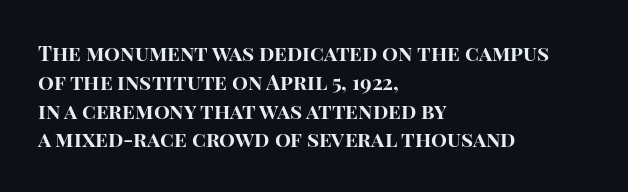
Leftover space on each line is placed entirely after the last word. The baseline area is clear. Tracking value appears to be zero — textbook default spacing. Is the type bold? Yes — the strokes are clearly thick and heavy.
